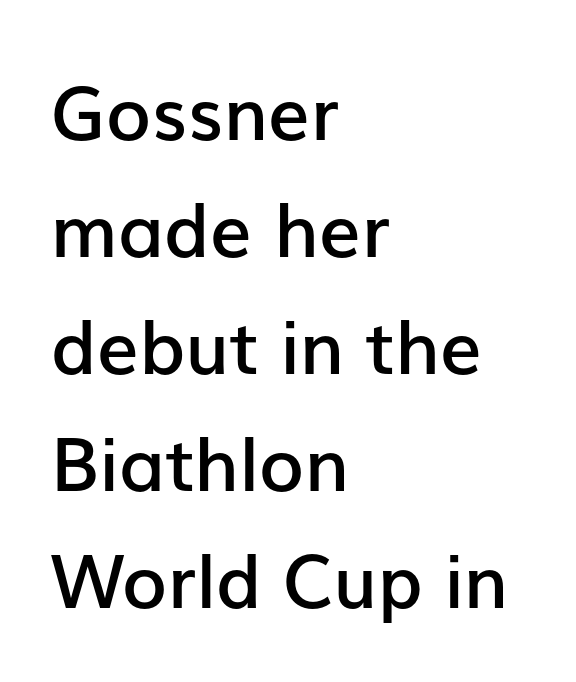
The image shows 74 px semibold sans-serif type, upright; set left-aligned, normal line spacing (1.58x), normal letter spacing, not underlined; low stroke contrast and a medium x-height.
